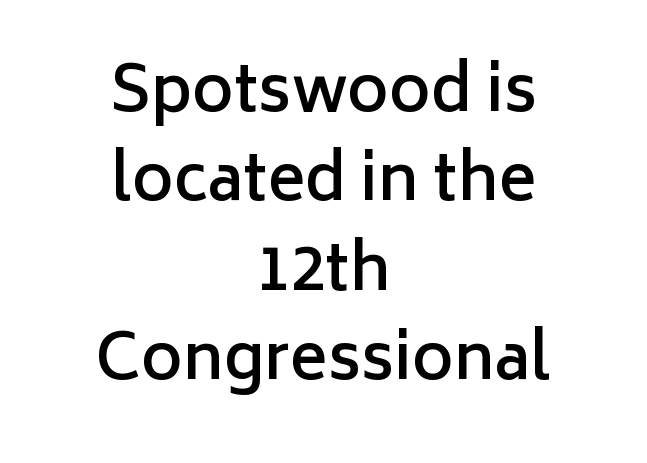
Examine the stroke ends and you'll find no serifs. The face used here is proportionally spaced, like ordinary book or web type. Beneath every word, the page is bare. Notice how the stems are strictly vertical — no italics here. The glyphs have the mass of a demibold cut, below bold. Interline gaps are of average width in this sample.
